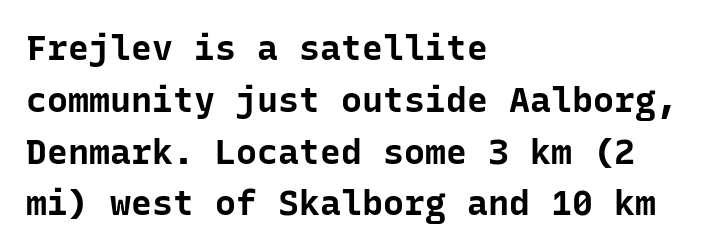
The image shows 35 px bold sans-serif type, upright, monospaced; set left-aligned, normal line spacing (1.48x), normal letter spacing, not underlined; low stroke contrast and a medium x-height.
